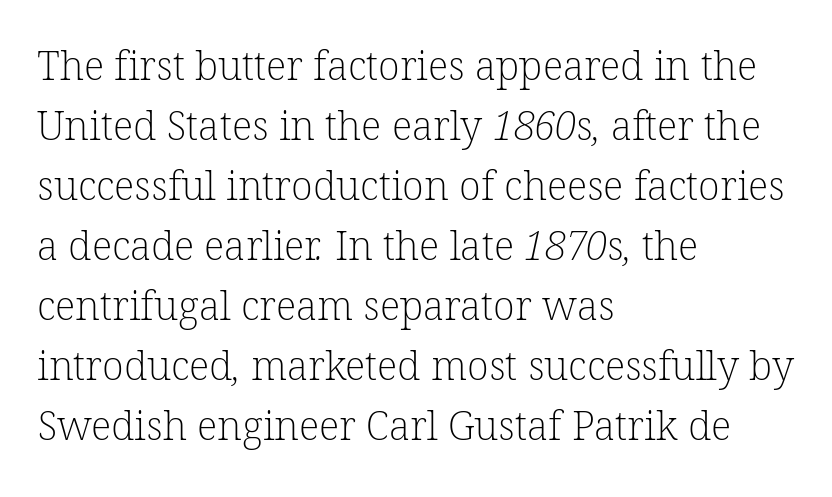
{"serif": "yes", "bold": "no", "weight": "light", "width": "normal", "stroke_contrast": "low", "x_height": "medium", "monospaced": "no", "underline": "no", "align": "left", "line_spacing": "normal", "line_spacing_ratio": 1.5, "letter_spacing": "normal", "letter_spacing_em": 0.0, "glyph_px": 40}
